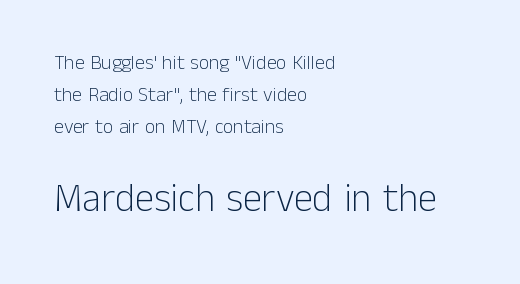
Q: Is the text bold? A: No.
Q: Is the text italic (slanted)? A: No, it is upright.
Q: Is the typeface a serif or a sans-serif typeface? A: Sans-serif.
Q: Is the text underlined? A: No.
Q: How is the paragraph aligned? A: Left-aligned.
Q: Is the spacing between letters normal or unusually wide? A: Normal.
Q: Is the spacing between lines tight, normal or loose? A: Normal.
Q: Which block of text is set in a larger size, the first (top) or the second (bottom)? A: The second (bottom) one.
Q: Width (condensed, normal, or wide)? A: Normal.
Q: Stroke contrast? A: Low.
Q: x-height? A: Medium.
Q: Monospaced? A: No.
